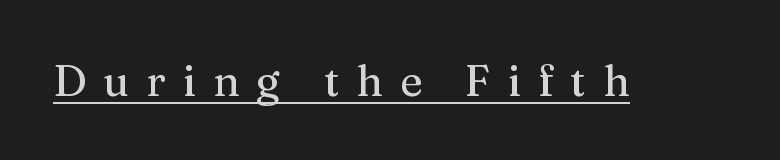
Q: Is the text italic (slanted)? A: No, it is upright.
Q: Is the typeface a serif or a sans-serif typeface? A: Serif.
Q: Is the text underlined? A: Yes.
Q: Is the spacing between letters normal or unusually wide? A: Unusually wide.
Q: Width (condensed, normal, or wide)? A: Normal.
Q: Stroke contrast? A: Medium.
Q: x-height? A: Medium.
Q: Monospaced? A: No.
